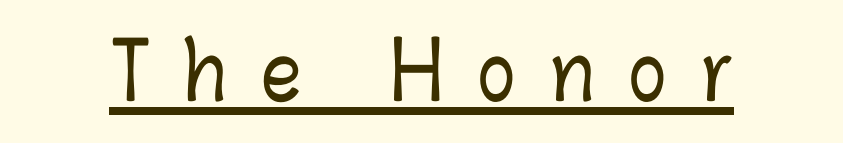
{"italic": "no", "width": "condensed", "stroke_contrast": "low", "x_height": "medium", "monospaced": "no", "underline": "yes", "letter_spacing": "wide", "letter_spacing_em": 0.46, "glyph_px": 78}
